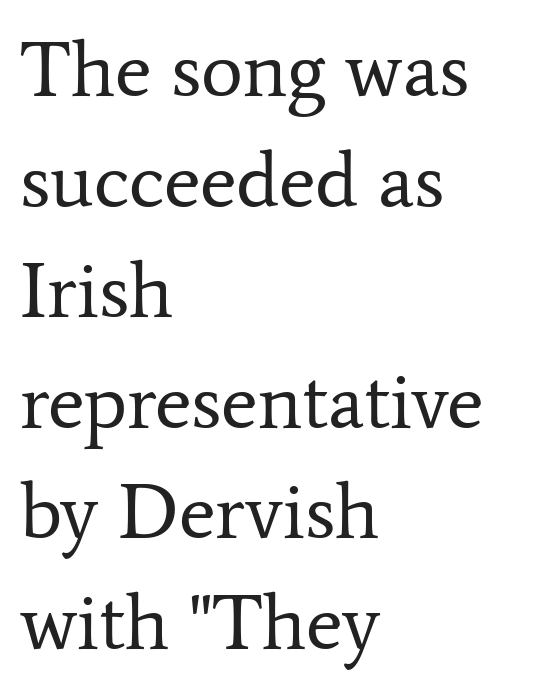
The image shows 79 px regular-weight serif type, upright; set left-aligned, normal line spacing (1.4x), normal letter spacing, not underlined; low stroke contrast and a medium x-height.
